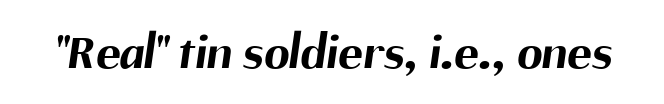
Q: Is the text bold? A: Yes.
Q: Is the typeface a serif or a sans-serif typeface? A: Sans-serif.
Q: Is the text underlined? A: No.
Q: Is the spacing between letters normal or unusually wide? A: Normal.
Q: Width (condensed, normal, or wide)? A: Normal.
Q: Stroke contrast? A: Medium.
Q: x-height? A: Medium.
Q: Monospaced? A: No.
